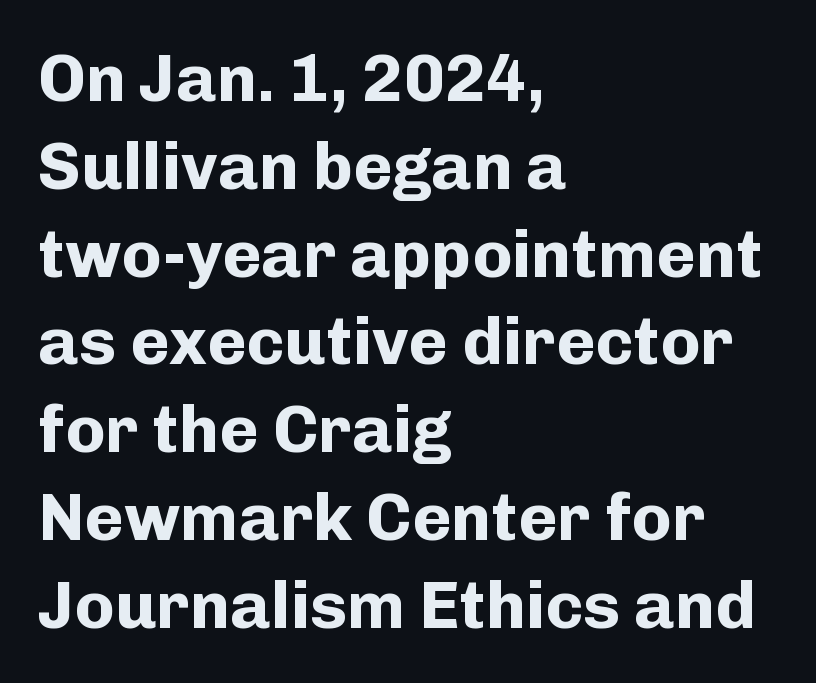
Q: Is the text bold? A: Yes.
Q: Is the text italic (slanted)? A: No, it is upright.
Q: Is the typeface a serif or a sans-serif typeface? A: Sans-serif.
Q: Is the text underlined? A: No.
Q: How is the paragraph aligned? A: Left-aligned.
Q: Is the spacing between letters normal or unusually wide? A: Normal.
Q: Is the spacing between lines tight, normal or loose? A: Normal.
Q: Width (condensed, normal, or wide)? A: Normal.
Q: Stroke contrast? A: Low.
Q: x-height? A: Medium.
Q: Monospaced? A: No.
